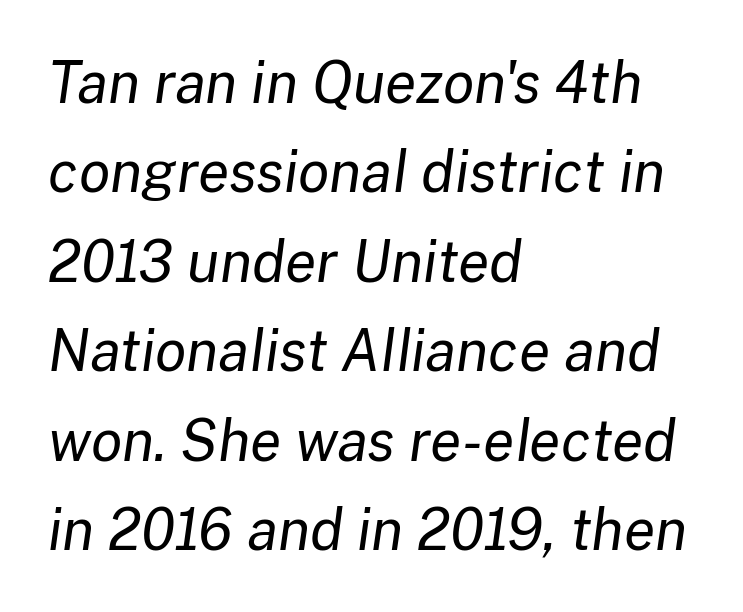
Q: Is the text bold? A: No.
Q: Is the text italic (slanted)? A: Yes, it leans right by about 8 degrees.
Q: Is the text underlined? A: No.
Q: How is the paragraph aligned? A: Left-aligned.
Q: Is the spacing between letters normal or unusually wide? A: Normal.
Q: Is the spacing between lines tight, normal or loose? A: Normal.
Q: Width (condensed, normal, or wide)? A: Normal.
Q: Stroke contrast? A: Low.
Q: x-height? A: Medium.
Q: Monospaced? A: No.
